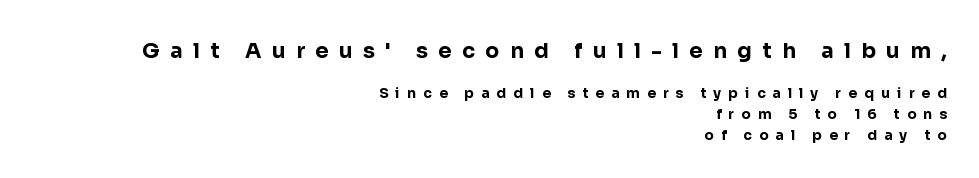
Q: Is the text bold? A: Yes.
Q: Is the text italic (slanted)? A: No, it is upright.
Q: Is the text underlined? A: No.
Q: How is the paragraph aligned? A: Right-aligned.
Q: Is the spacing between letters normal or unusually wide? A: Unusually wide.
Q: Is the spacing between lines tight, normal or loose? A: Normal.
Q: Which block of text is set in a larger size, the first (top) or the second (bottom)? A: The first (top) one.
